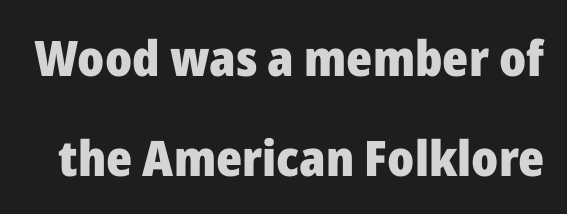
{"serif": "no", "italic": "no", "bold": "yes", "weight": "heavy", "width": "normal", "stroke_contrast": "low", "x_height": "medium", "monospaced": "no", "underline": "no", "line_spacing": "loose", "line_spacing_ratio": 2.04, "letter_spacing": "normal", "letter_spacing_em": 0.0, "glyph_px": 49}
